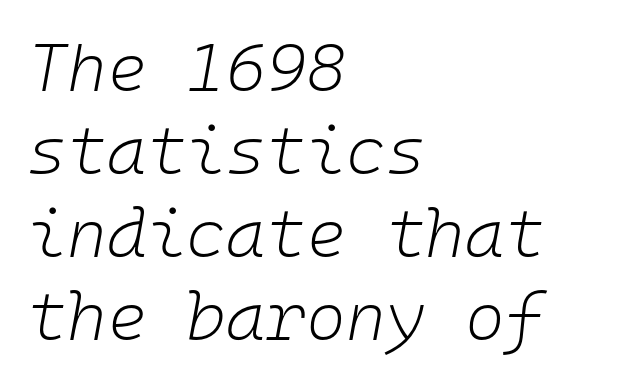
Q: Is the text bold? A: No.
Q: Is the text italic (slanted)? A: Yes, it leans right by about 10 degrees.
Q: Is the text underlined? A: No.
Q: How is the paragraph aligned? A: Left-aligned.
Q: Is the spacing between letters normal or unusually wide? A: Normal.
Q: Width (condensed, normal, or wide)? A: Normal.
Q: Stroke contrast? A: Low.
Q: x-height? A: Medium.
Q: Monospaced? A: Yes.
